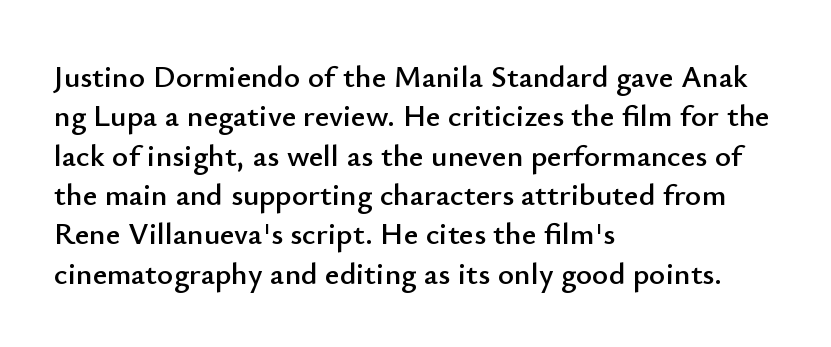
Q: Is the text italic (slanted)? A: No, it is upright.
Q: Is the typeface a serif or a sans-serif typeface? A: Sans-serif.
Q: Is the text underlined? A: No.
Q: How is the paragraph aligned? A: Left-aligned.
Q: Is the spacing between letters normal or unusually wide? A: Normal.
Q: Is the spacing between lines tight, normal or loose? A: Normal.
Q: Width (condensed, normal, or wide)? A: Normal.
Q: Stroke contrast? A: Low.
Q: x-height? A: Small.
Q: Monospaced? A: No.
